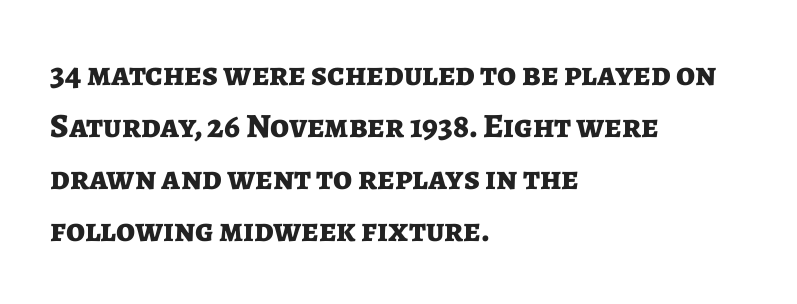
The image shows 34 px bold sans-serif type, upright; set left-aligned, normal line spacing (1.53x), normal letter spacing, not underlined; low stroke contrast and a medium x-height.
